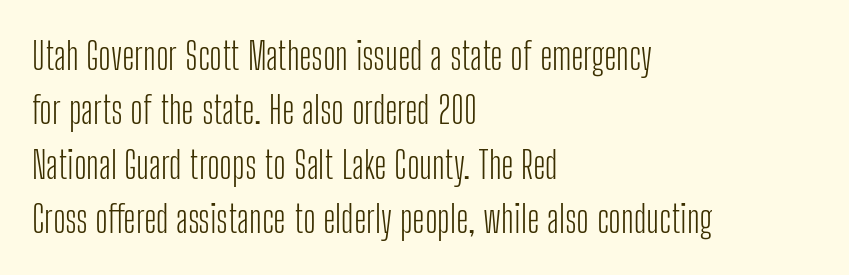
Q: Is the text bold? A: No.
Q: Is the text italic (slanted)? A: No, it is upright.
Q: Is the typeface a serif or a sans-serif typeface? A: Sans-serif.
Q: Is the text underlined? A: No.
Q: How is the paragraph aligned? A: Left-aligned.
Q: Is the spacing between letters normal or unusually wide? A: Normal.
Q: Is the spacing between lines tight, normal or loose? A: Normal.
Q: Width (condensed, normal, or wide)? A: Condensed.
Q: Stroke contrast? A: Low.
Q: x-height? A: Medium.
Q: Monospaced? A: No.
